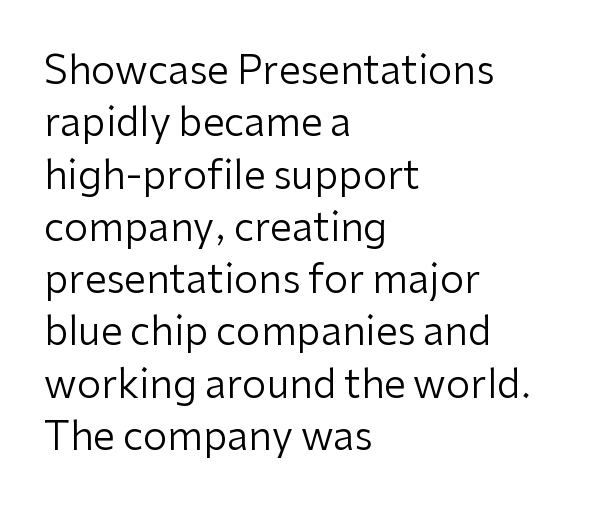
Q: Is the text bold? A: No.
Q: Is the text italic (slanted)? A: No, it is upright.
Q: Is the typeface a serif or a sans-serif typeface? A: Sans-serif.
Q: Is the text underlined? A: No.
Q: How is the paragraph aligned? A: Left-aligned.
Q: Is the spacing between letters normal or unusually wide? A: Normal.
Q: Is the spacing between lines tight, normal or loose? A: Normal.
Q: Width (condensed, normal, or wide)? A: Normal.
Q: Stroke contrast? A: Low.
Q: x-height? A: Medium.
Q: Monospaced? A: No.
